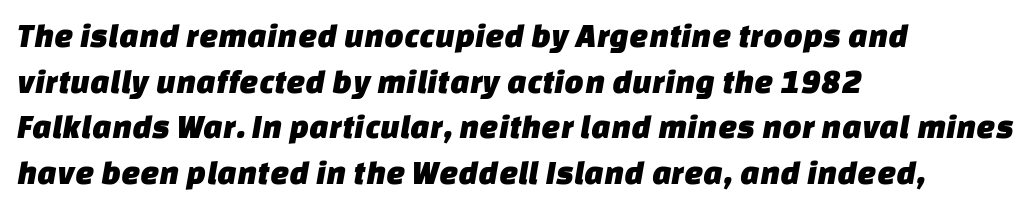
The image shows 34 px sans-serif type; set left-aligned, normal line spacing (1.34x), normal letter spacing, not underlined; low stroke contrast and a large x-height.
